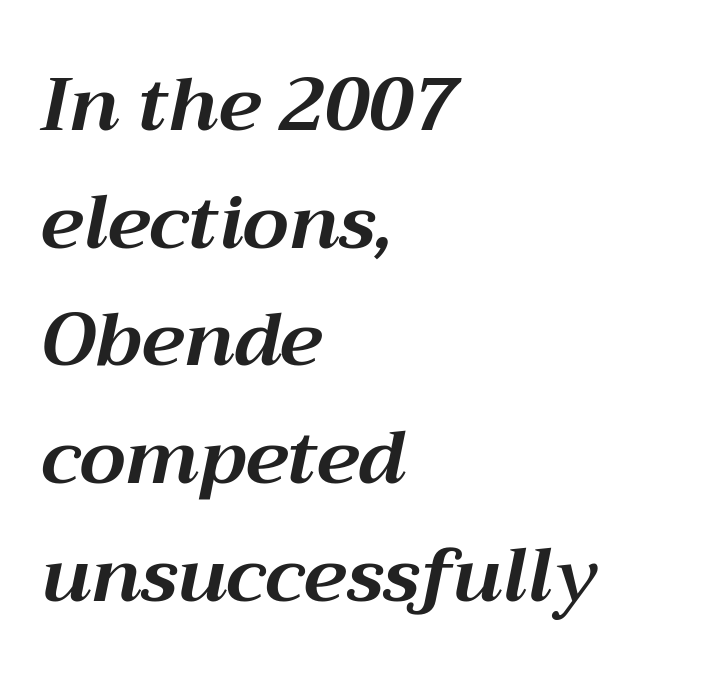
Q: Is the text bold? A: Yes.
Q: Is the text italic (slanted)? A: Yes, it leans right by about 12 degrees.
Q: Is the text underlined? A: No.
Q: How is the paragraph aligned? A: Left-aligned.
Q: Is the spacing between letters normal or unusually wide? A: Normal.
Q: Is the spacing between lines tight, normal or loose? A: Normal.
Q: Width (condensed, normal, or wide)? A: Normal.
Q: Stroke contrast? A: Medium.
Q: x-height? A: Medium.
Q: Monospaced? A: No.
